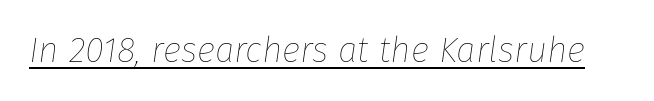
Q: Is the text bold? A: No.
Q: Is the text italic (slanted)? A: Yes, it leans right by about 8 degrees.
Q: Is the text underlined? A: Yes.
Q: Is the spacing between letters normal or unusually wide? A: Normal.
Q: Width (condensed, normal, or wide)? A: Normal.
Q: Stroke contrast? A: Low.
Q: x-height? A: Medium.
Q: Monospaced? A: No.
